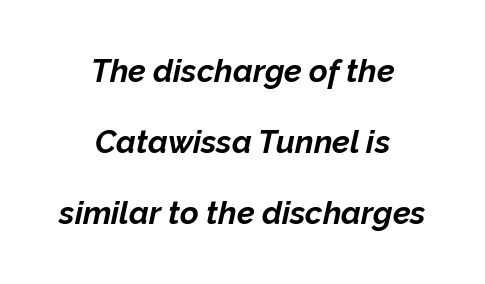
The image shows 32 px bold type, italic (leaning right); set centered, loose line spacing (2.22x), normal letter spacing, not underlined; low stroke contrast and a medium x-height.
